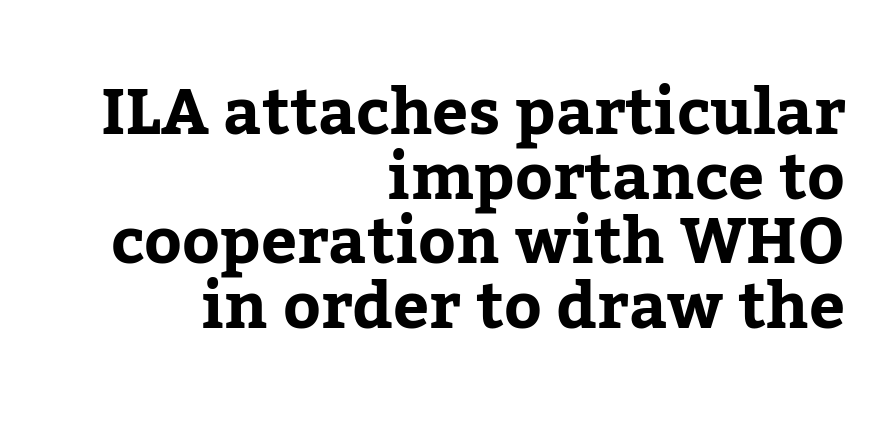
Look at the bottom of the vertical strokes: they flare into serifs here. The line texture is even and compact thanks to regular tracking. A clean baseline with only descenders dipping below it. It's the straight-up-and-down kind of type.
